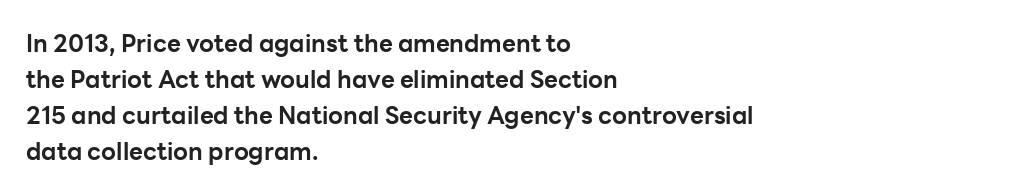
{"italic": "no", "bold": "yes", "underline": "no", "align": "left", "line_spacing": "normal", "line_spacing_ratio": 1.5, "letter_spacing": "normal", "letter_spacing_em": 0.0, "glyph_px": 24}
